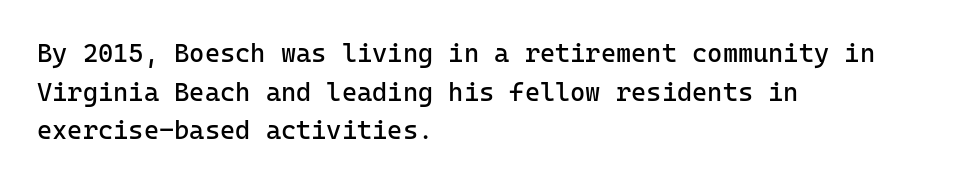
{"italic": "no", "bold": "no", "underline": "no", "align": "left", "line_spacing": "normal", "line_spacing_ratio": 1.49, "letter_spacing": "normal", "letter_spacing_em": 0.0, "glyph_px": 26}
